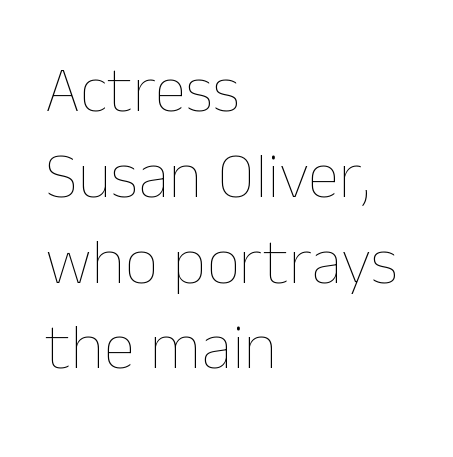
The image shows 65 px thin type, upright; set left-aligned, normal line spacing (1.32x), normal letter spacing, not underlined; low stroke contrast and a medium x-height.
